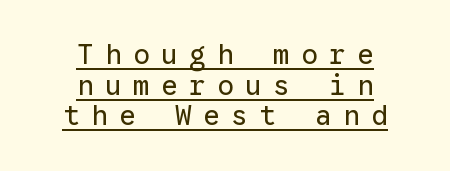
Q: Is the text bold? A: No.
Q: Is the text italic (slanted)? A: No, it is upright.
Q: Is the typeface a serif or a sans-serif typeface? A: Sans-serif.
Q: Is the text underlined? A: Yes.
Q: How is the paragraph aligned? A: Centered.
Q: Is the spacing between letters normal or unusually wide? A: Unusually wide.
Q: Is the spacing between lines tight, normal or loose? A: Tight.
Q: Width (condensed, normal, or wide)? A: Normal.
Q: Stroke contrast? A: Low.
Q: x-height? A: Medium.
Q: Monospaced? A: Yes.
